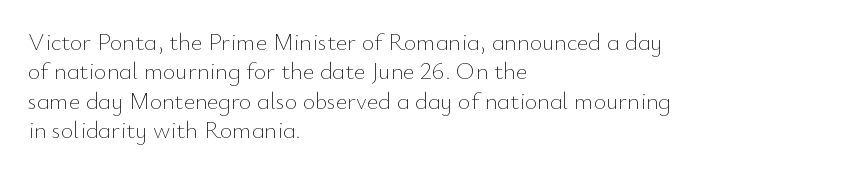
Notice how the stems are strictly vertical — no italics here. Standard letterfit; no display-style spreading of the glyphs. The space beneath each line is pristine and unruled. Counters stay open thanks to moderate or lighter strokes. A classic flush-left, rag-right setting is used for this passage.
